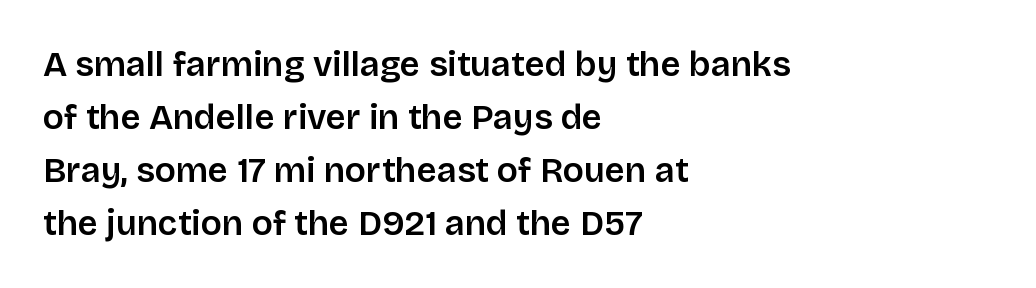
{"serif": "no", "italic": "no", "width": "normal", "stroke_contrast": "low", "x_height": "large", "monospaced": "no", "underline": "no", "align": "left", "line_spacing": "normal", "line_spacing_ratio": 1.51, "letter_spacing": "normal", "letter_spacing_em": 0.0, "glyph_px": 35}
